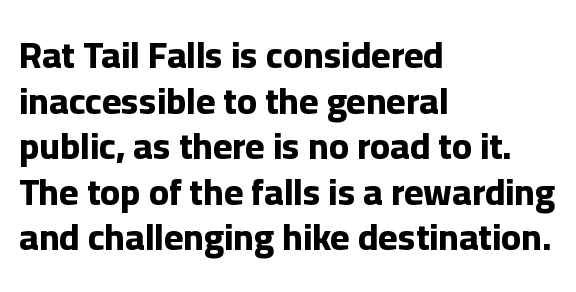
Quick note: underline off. Students, this is bold: see how much ink each stroke carries. These lines are rendered in a variable-pitch font. The letters stand straight up with perfectly vertical stems. This rendering employs a face without finishing strokes, i.e., a sans-serif.
